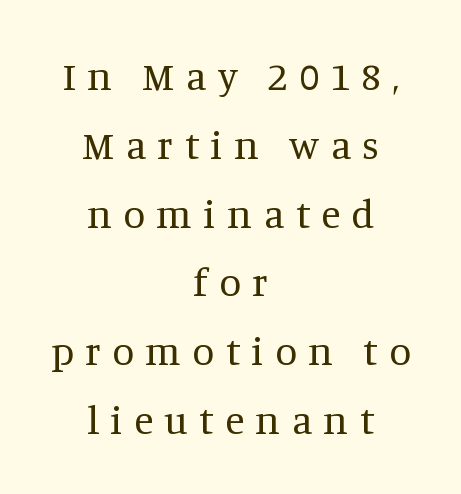
The image shows 40 px regular-weight serif type, upright; set centered, line spacing 1.72x, unusually wide letter spacing (+0.28 em), not underlined; medium stroke contrast and a large x-height.
